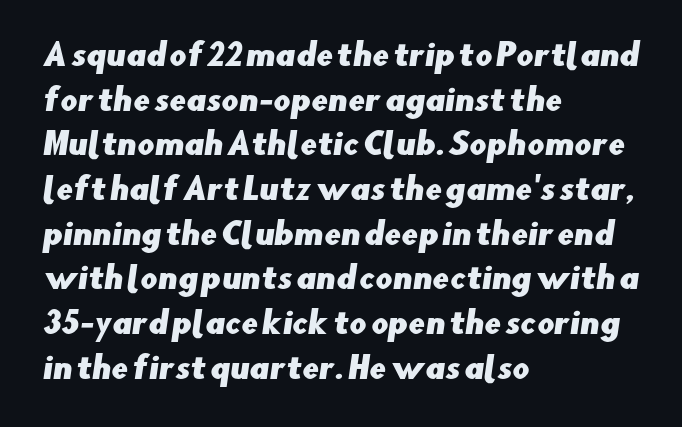
Students, observe: this is what conventionally led text looks like. The paragraph has a hard left edge and a soft right edge. Standard letterfit; no display-style spreading of the glyphs. Serif or sans? Sans — the stroke terminals are bare. The foot of each line stays bare and open. A typesetter would call this proportional, since set widths differ per character.
